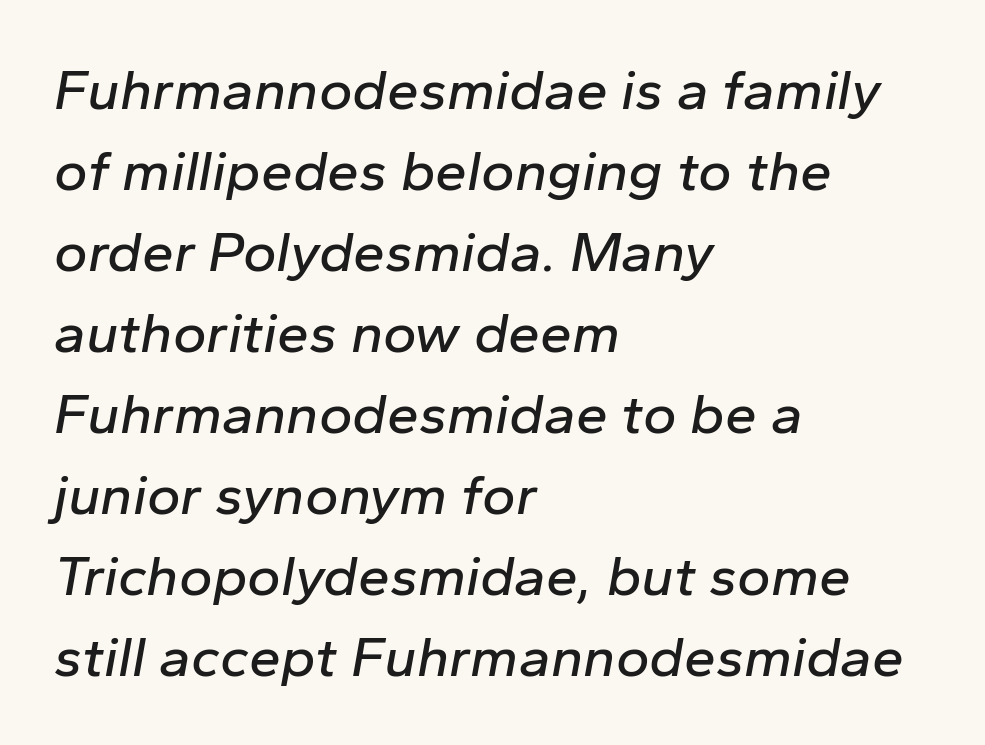
{"italic": "yes", "lean": "right", "slant_degrees": 10, "width": "normal", "stroke_contrast": "low", "x_height": "medium", "monospaced": "no", "underline": "no", "align": "left", "line_spacing": "normal", "line_spacing_ratio": 1.42, "letter_spacing": "normal", "letter_spacing_em": 0.0, "glyph_px": 57}
